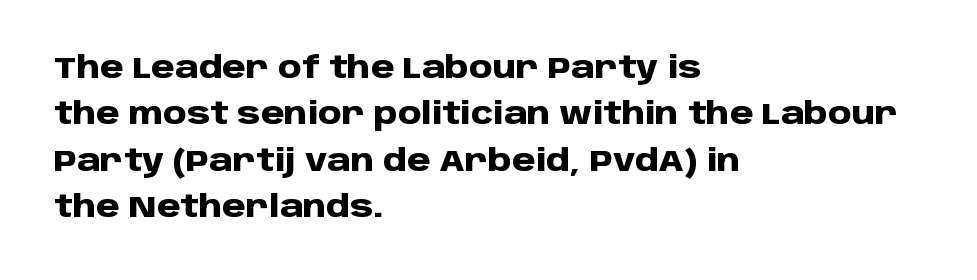
Reading down the column, the eye jumps a familiar distance to each next line. This rendering uses left alignment, leaving the right contour irregular. Proportional: the letters do not fall into vertical columns. Ordinary non-slanted type is in use. Words appear dense and cohesive because spacing is normal. Glance below the letters and you will spot only blank space.
